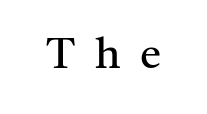
The image shows 43 px regular-weight serif type, upright; set unusually wide letter spacing (+0.45 em), not underlined; medium stroke contrast and a medium x-height.
